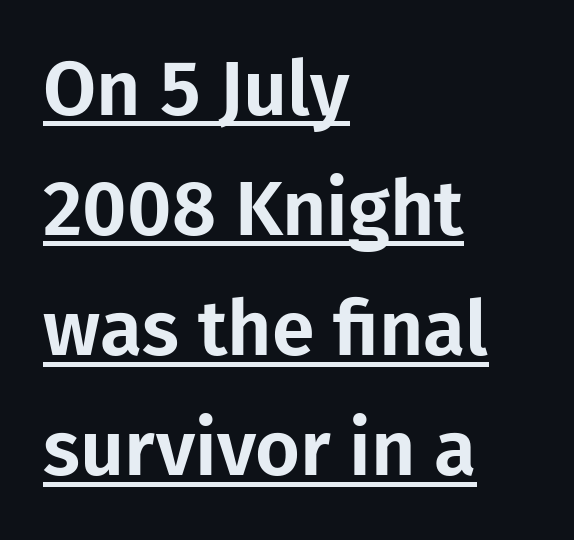
Q: Is the text italic (slanted)? A: No, it is upright.
Q: Is the typeface a serif or a sans-serif typeface? A: Sans-serif.
Q: Is the text underlined? A: Yes.
Q: How is the paragraph aligned? A: Left-aligned.
Q: Is the spacing between letters normal or unusually wide? A: Normal.
Q: Is the spacing between lines tight, normal or loose? A: Normal.
Q: Width (condensed, normal, or wide)? A: Normal.
Q: Stroke contrast? A: Low.
Q: x-height? A: Medium.
Q: Monospaced? A: No.
